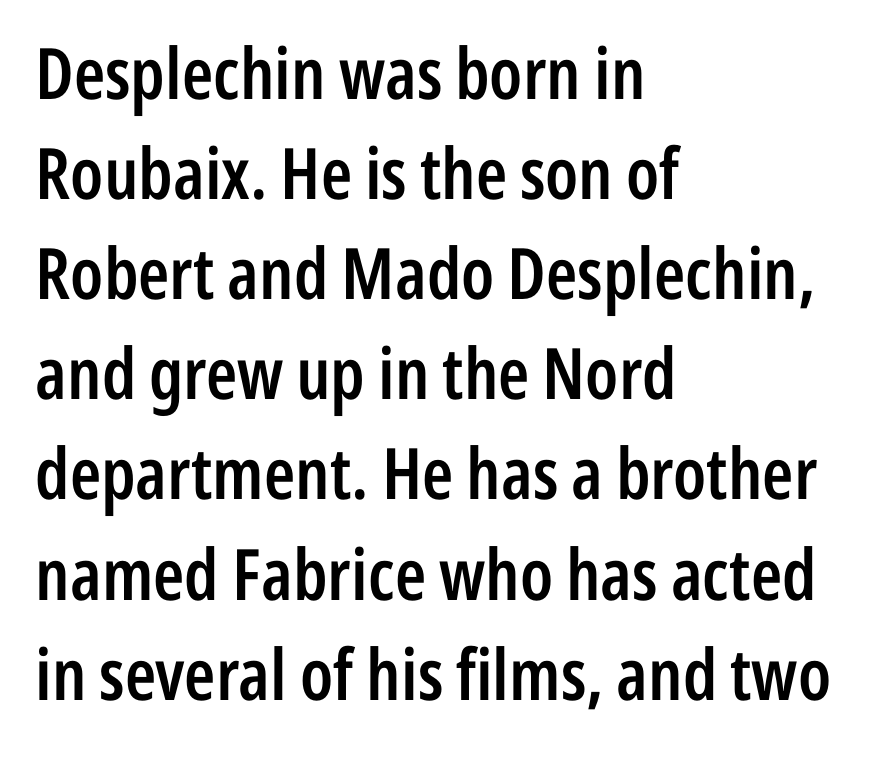
{"serif": "no", "italic": "no", "bold": "semi", "weight": "semibold", "width": "condensed", "stroke_contrast": "low", "x_height": "medium", "monospaced": "no", "underline": "no", "align": "left", "line_spacing": "normal", "line_spacing_ratio": 1.41, "letter_spacing": "normal", "letter_spacing_em": 0.0, "glyph_px": 71}
